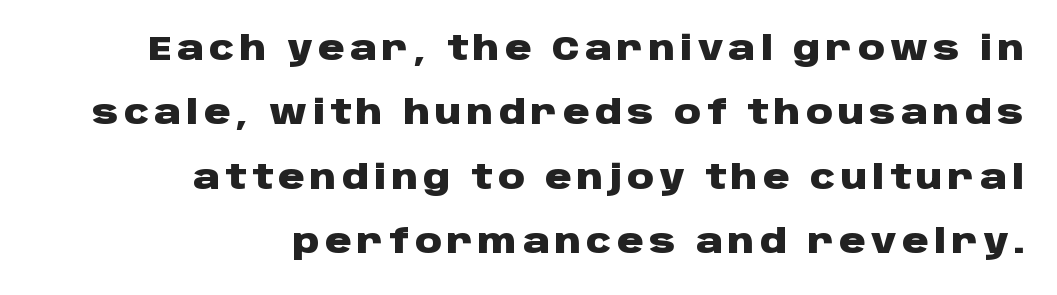
{"serif": "no", "italic": "no", "bold": "yes", "weight": "heavy", "width": "wide", "stroke_contrast": "low", "x_height": "large", "monospaced": "no", "underline": "no", "align": "right", "line_spacing": "loose", "line_spacing_ratio": 1.95, "glyph_px": 33}
